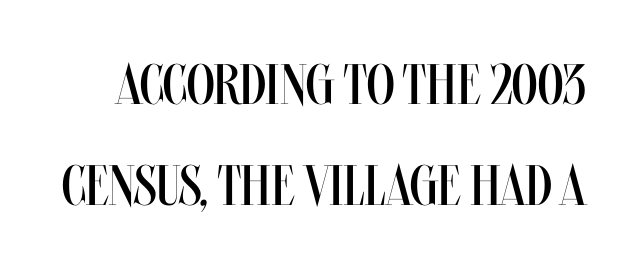
The letters look calm and open, with moderate or lighter stems. A typesetter would mark this as roman, not italic. You could not count columns in this text — the font is proportionally spaced. The passage shown is not underscored anywhere. The passage shown has conventional tracking throughout.
